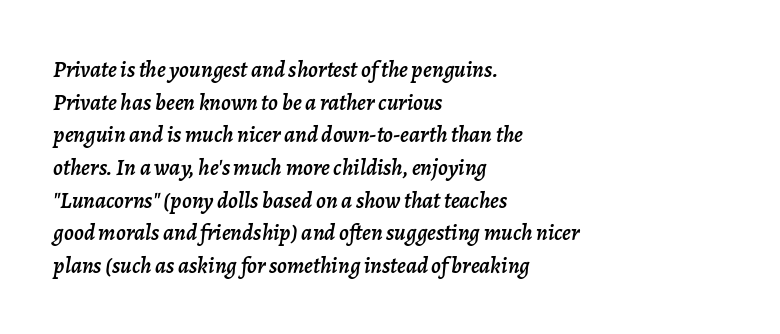
Q: Is the text italic (slanted)? A: Yes, it leans right by about 7 degrees.
Q: Is the text underlined? A: No.
Q: How is the paragraph aligned? A: Left-aligned.
Q: Is the spacing between letters normal or unusually wide? A: Normal.
Q: Is the spacing between lines tight, normal or loose? A: Normal.
